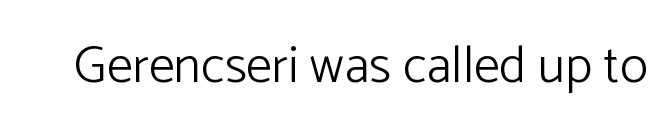
A bare baseline throughout the passage. No heavy texture on the line: the type isn't bold. The axis of the letterforms is exactly vertical. Is this a sans? Yes — the strokes have no serifs.
